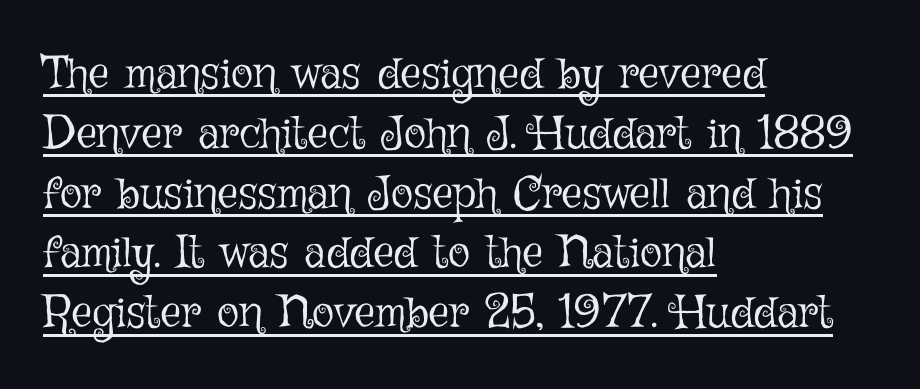
The image shows 46 px light type, upright; set left-aligned, normal line spacing (1.3x), normal letter spacing, underlined; low stroke contrast and a medium x-height.
